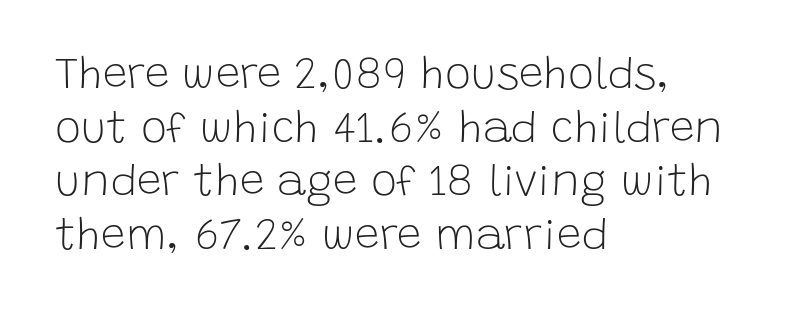
Nope, no serifs anywhere on these letters. The font's upright variant was chosen for this text. The rag falls on the right side of this text block. The space beneath each line is pristine and unruled. The typeface has the unassuming heft of standard copy or less. These lines are rendered in a variable-pitch font.
